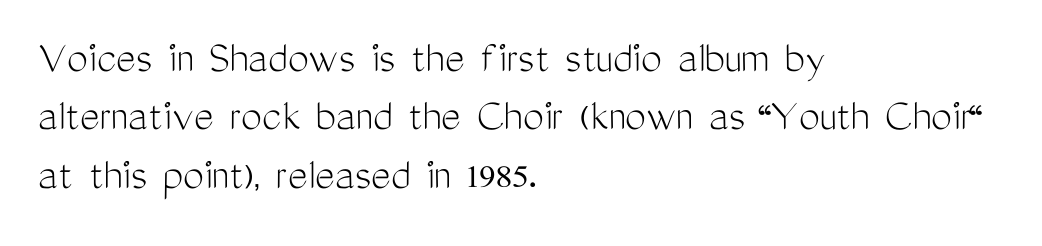
Q: Is the text bold? A: No.
Q: Is the text italic (slanted)? A: No, it is upright.
Q: Is the typeface a serif or a sans-serif typeface? A: Sans-serif.
Q: Is the text underlined? A: No.
Q: How is the paragraph aligned? A: Left-aligned.
Q: Is the spacing between letters normal or unusually wide? A: Normal.
Q: Width (condensed, normal, or wide)? A: Condensed.
Q: Stroke contrast? A: Medium.
Q: x-height? A: Medium.
Q: Monospaced? A: No.
